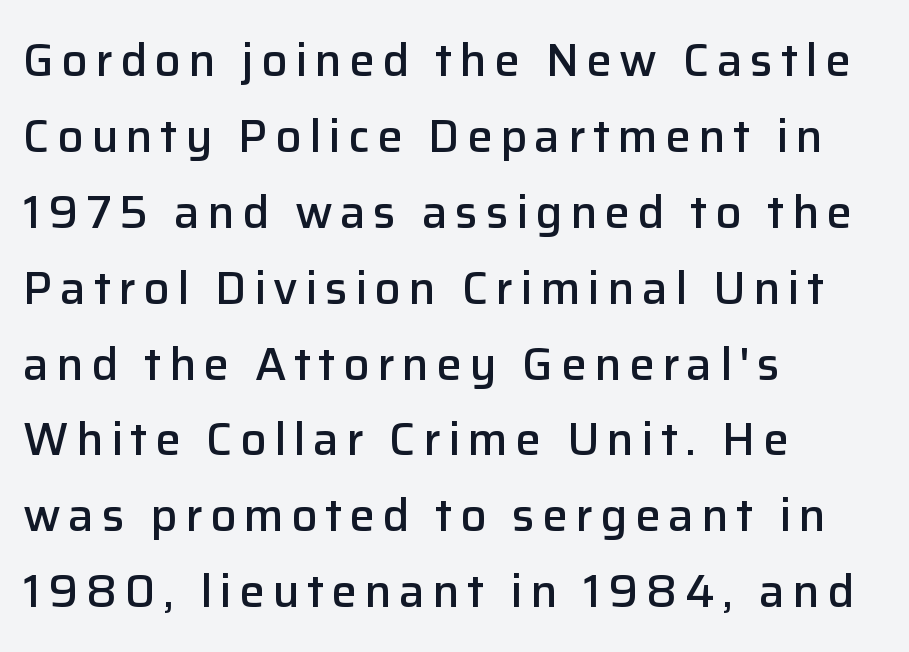
{"serif": "no", "italic": "no", "bold": "semi", "weight": "semibold", "width": "normal", "stroke_contrast": "low", "x_height": "medium", "monospaced": "no", "underline": "no", "align": "left", "line_spacing": "normal", "line_spacing_ratio": 1.65, "glyph_px": 46}
